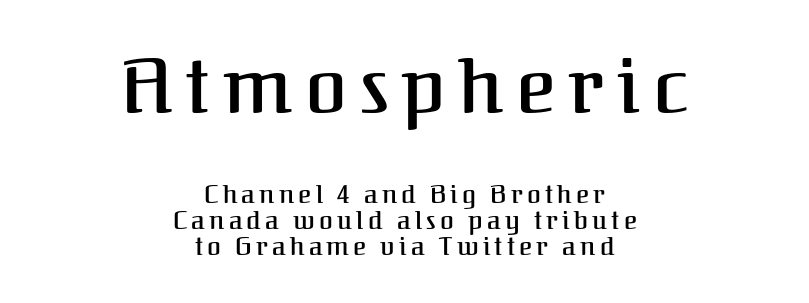
Type style note: has serifs. The rendering uses natural spacing where letterforms have individual widths. Only glyphs here, with clear space below each row. This rendering uses center alignment, leaving both contours irregular but symmetric. Ascenders rise straight up at ninety degrees. Compared with typical paragraphs, the rows here are closer together.
